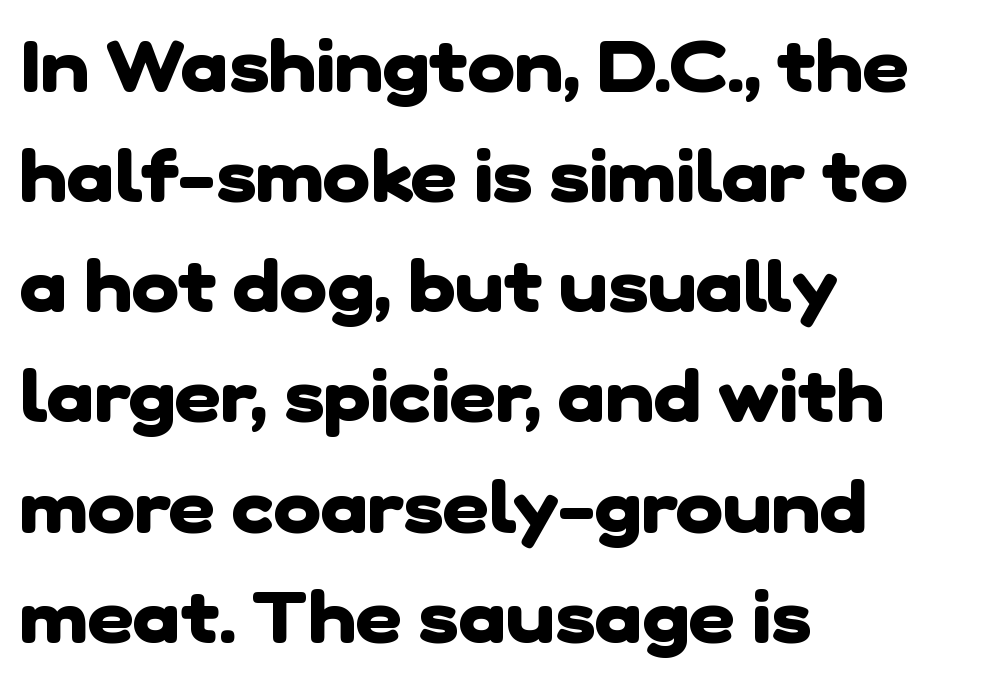
{"serif": "no", "bold": "yes", "weight": "heavy", "width": "normal", "stroke_contrast": "low", "x_height": "medium", "monospaced": "no", "underline": "no", "align": "left", "line_spacing": "normal", "line_spacing_ratio": 1.53, "letter_spacing": "normal", "letter_spacing_em": 0.0, "glyph_px": 72}
